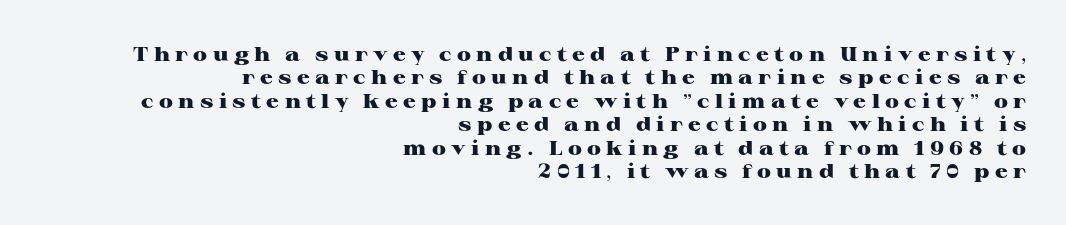
{"italic": "no", "bold": "yes", "underline": "no", "align": "right", "line_spacing_ratio": 1.17, "letter_spacing": "wide", "letter_spacing_em": 0.27, "glyph_px": 20}
